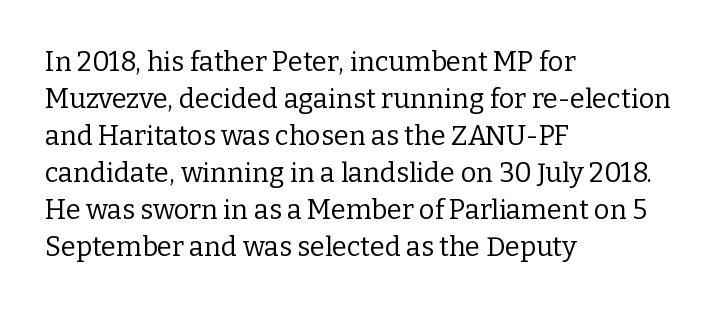
Q: Is the text bold? A: No.
Q: Is the text italic (slanted)? A: No, it is upright.
Q: Is the text underlined? A: No.
Q: How is the paragraph aligned? A: Left-aligned.
Q: Is the spacing between letters normal or unusually wide? A: Normal.
Q: Is the spacing between lines tight, normal or loose? A: Normal.
